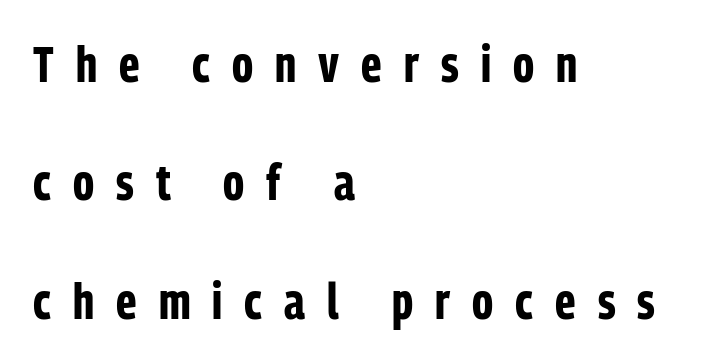
{"serif": "no", "italic": "no", "bold": "yes", "weight": "bold", "width": "condensed", "stroke_contrast": "low", "x_height": "medium", "monospaced": "no", "underline": "no", "align": "left", "line_spacing": "loose", "line_spacing_ratio": 2.37, "letter_spacing": "wide", "letter_spacing_em": 0.44, "glyph_px": 50}
